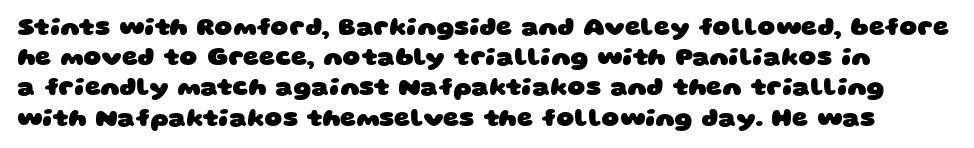
Q: Is the text bold? A: Yes.
Q: Is the text underlined? A: No.
Q: Is the spacing between letters normal or unusually wide? A: Normal.
